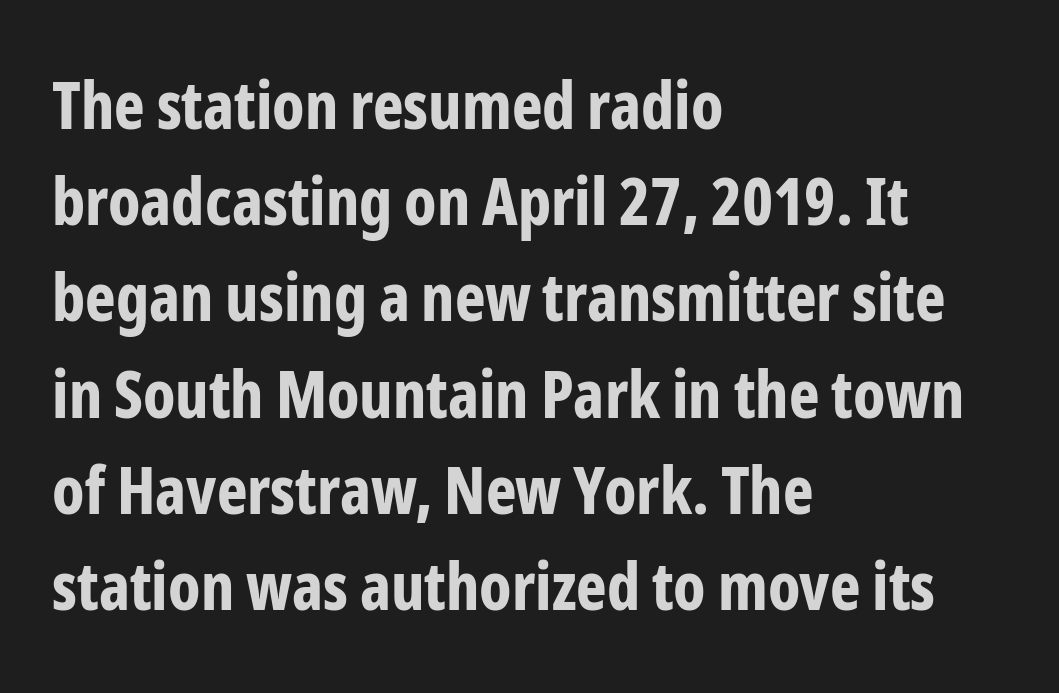
This is sans-serif lettering, the kind often seen on screens and signage. Think of a printed novel: that variable character pitch is what you see here. The lettering holds an erect, upright posture throughout. Look at the stroke-to-counter ratio: heavy, a bold. The paragraph shown leans on its left margin.
